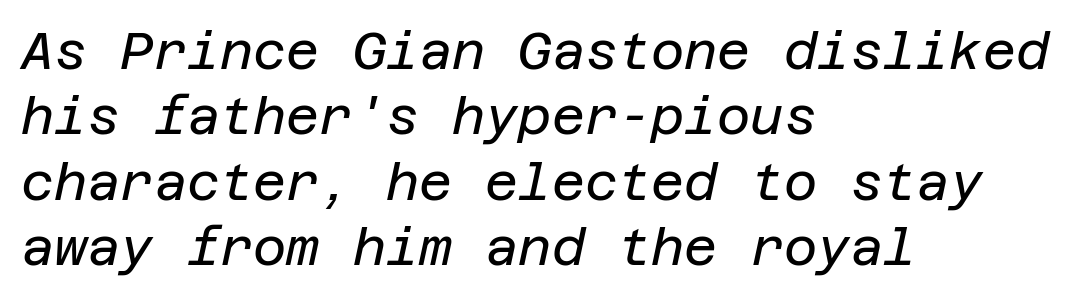
Q: Is the text bold? A: No.
Q: Is the text italic (slanted)? A: Yes, it leans right by about 12 degrees.
Q: Is the text underlined? A: No.
Q: How is the paragraph aligned? A: Left-aligned.
Q: Is the spacing between letters normal or unusually wide? A: Normal.
Q: Is the spacing between lines tight, normal or loose? A: Normal.
Q: Width (condensed, normal, or wide)? A: Normal.
Q: Stroke contrast? A: Low.
Q: x-height? A: Large.
